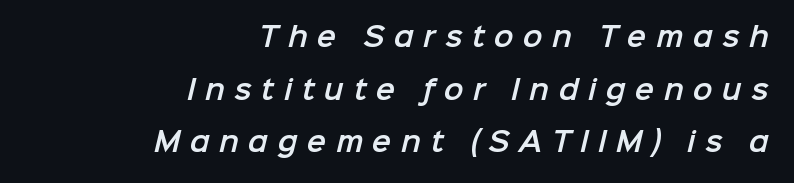
{"underline": "no", "align": "right", "line_spacing": "loose", "line_spacing_ratio": 2.02, "letter_spacing": "wide", "letter_spacing_em": 0.36, "glyph_px": 26}
